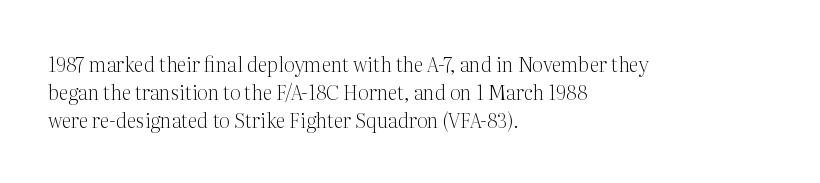
Q: Is the text bold? A: No.
Q: Is the text italic (slanted)? A: No, it is upright.
Q: Is the text underlined? A: No.
Q: How is the paragraph aligned? A: Left-aligned.
Q: Is the spacing between letters normal or unusually wide? A: Normal.
Q: Is the spacing between lines tight, normal or loose? A: Normal.
